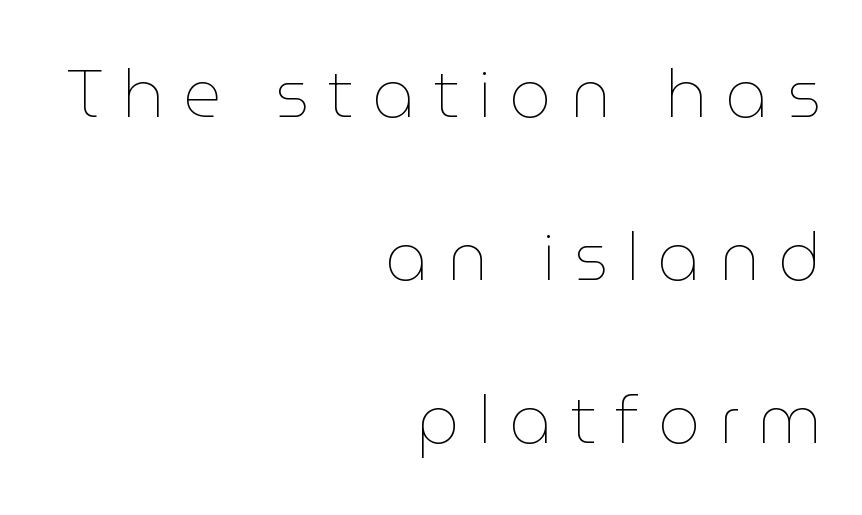
Q: Is the text bold? A: No.
Q: Is the text italic (slanted)? A: No, it is upright.
Q: Is the text underlined? A: No.
Q: How is the paragraph aligned? A: Right-aligned.
Q: Is the spacing between letters normal or unusually wide? A: Unusually wide.
Q: Is the spacing between lines tight, normal or loose? A: Loose.
Q: Width (condensed, normal, or wide)? A: Normal.
Q: Stroke contrast? A: Low.
Q: x-height? A: Medium.
Q: Monospaced? A: No.
